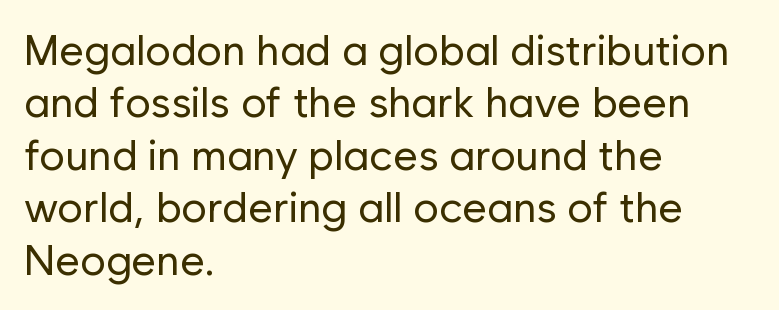
{"serif": "no", "italic": "no", "bold": "no", "weight": "regular", "width": "normal", "stroke_contrast": "low", "x_height": "medium", "monospaced": "no", "underline": "no", "align": "left", "line_spacing_ratio": 1.22, "letter_spacing": "normal", "letter_spacing_em": 0.0, "glyph_px": 43}
